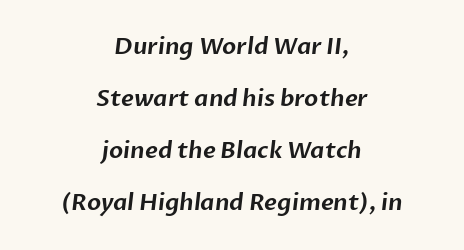
{"underline": "no", "align": "center", "line_spacing": "loose", "line_spacing_ratio": 2.26, "letter_spacing": "normal", "letter_spacing_em": 0.0, "glyph_px": 23}
